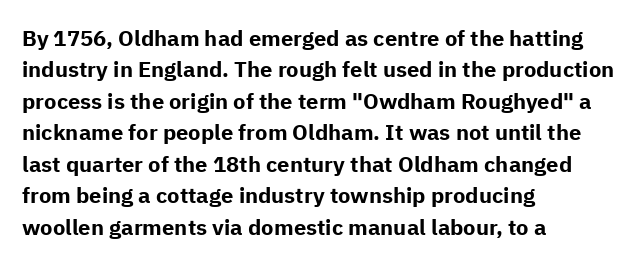
Q: Is the text bold? A: Yes.
Q: Is the text italic (slanted)? A: No, it is upright.
Q: Is the text underlined? A: No.
Q: How is the paragraph aligned? A: Left-aligned.
Q: Is the spacing between letters normal or unusually wide? A: Normal.
Q: Is the spacing between lines tight, normal or loose? A: Normal.
